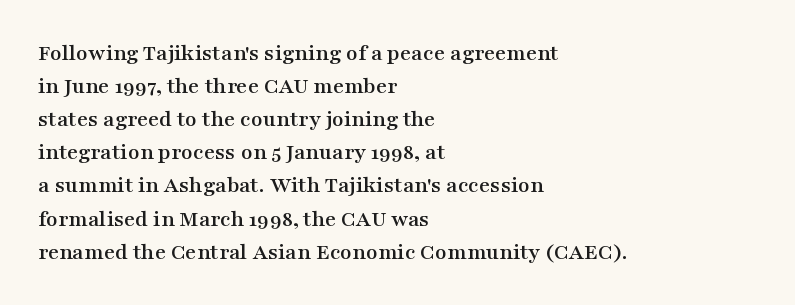
The lines are quadded left. Does extra space separate the letters? No, they use regular spacing. Tall strokes in this sample are plumb rather than angled. Notice how descenders clear the ascenders below comfortably — that's standard leading. This rendering features lettering with no underline.
